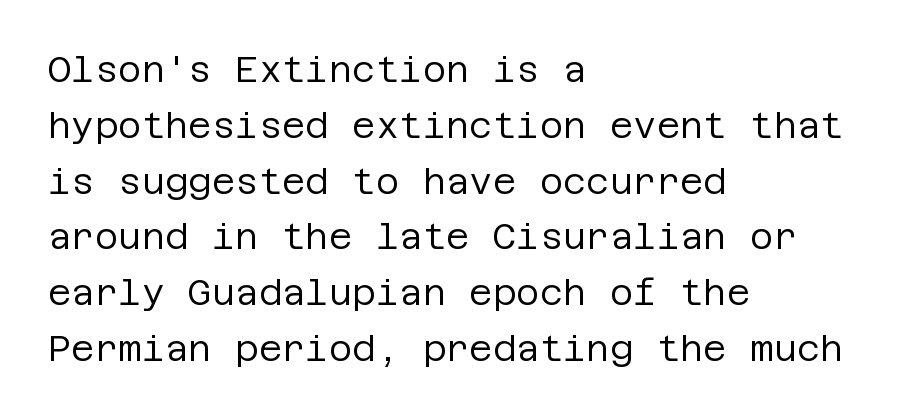
{"serif": "no", "italic": "no", "bold": "no", "weight": "regular", "width": "normal", "stroke_contrast": "low", "x_height": "large", "underline": "no", "align": "left", "line_spacing": "normal", "line_spacing_ratio": 1.55, "letter_spacing": "normal", "letter_spacing_em": 0.0, "glyph_px": 36}
